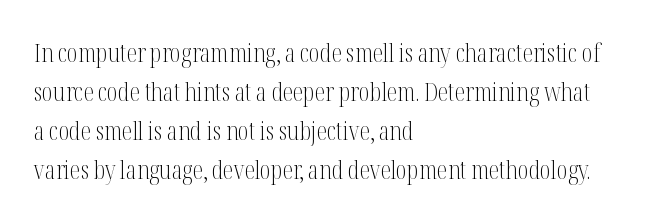
Each new line begins a customary step beneath the previous one. Students, note that the glyphs here touch the page at normal intervals. Letters rest on an invisible, unmarked baseline. Posture: upright roman.
